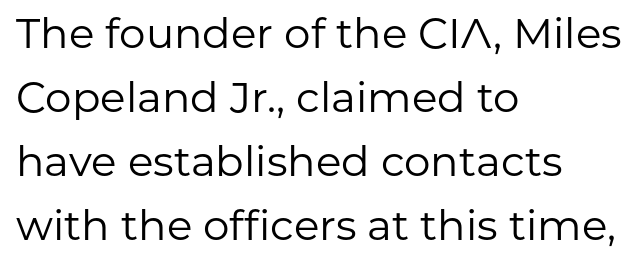
{"serif": "no", "italic": "no", "bold": "no", "weight": "regular", "width": "normal", "stroke_contrast": "low", "x_height": "medium", "monospaced": "no", "underline": "no", "align": "left", "line_spacing": "normal", "line_spacing_ratio": 1.52, "letter_spacing": "normal", "letter_spacing_em": 0.0, "glyph_px": 42}
